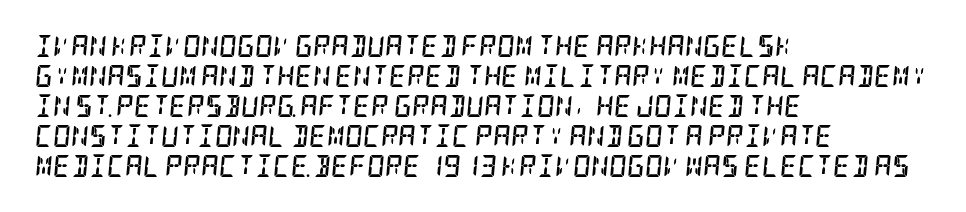
{"italic": "yes", "lean": "right", "slant_degrees": 5, "bold": "yes", "underline": "no", "align": "left", "line_spacing": "normal", "line_spacing_ratio": 1.36, "letter_spacing": "normal", "letter_spacing_em": 0.0, "glyph_px": 22}
